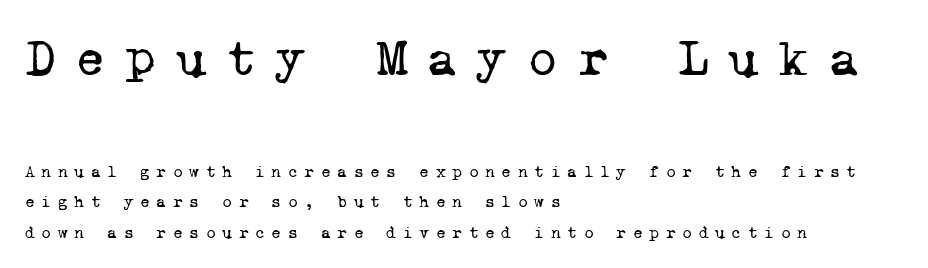
The image shows 52 px regular-weight serif type, monospaced; set left-aligned, line spacing 1.81x, unusually wide letter spacing (+0.38 em), not underlined; the first (top) block is 3.06x larger; low stroke contrast and a medium x-height.
